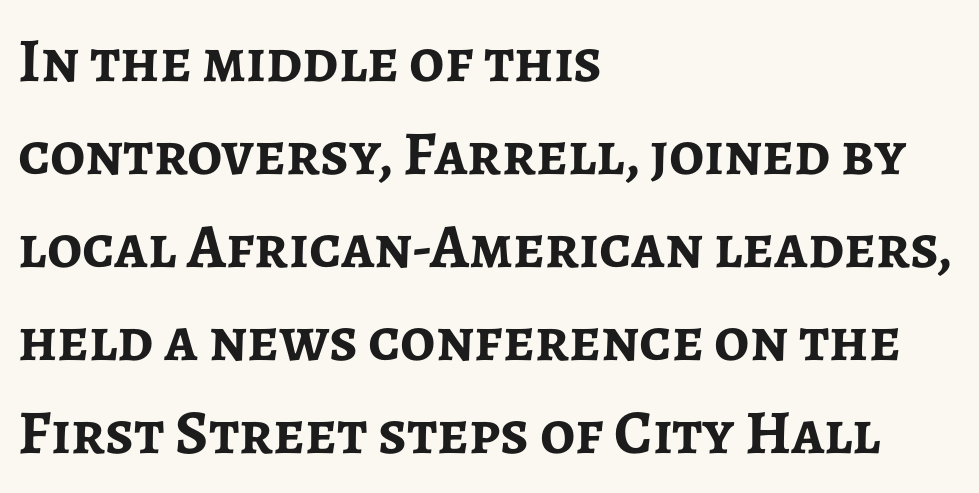
The image shows 62 px semibold sans-serif type, upright; set left-aligned, normal line spacing (1.5x), normal letter spacing, not underlined; low stroke contrast and a medium x-height.
